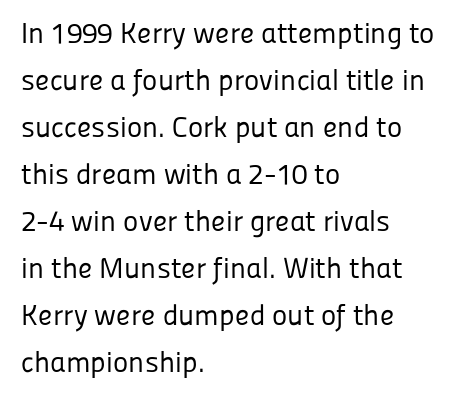
The space between consecutive lines is moderate. These lines are rendered in a variable-pitch font. The specimen omits any rule beneath the text block's lines. Nobody touched the tracking dial on this one. The lettering stays uniformly vertical, giving the passage a roman look. A light-to-regular cut is what we see here.
